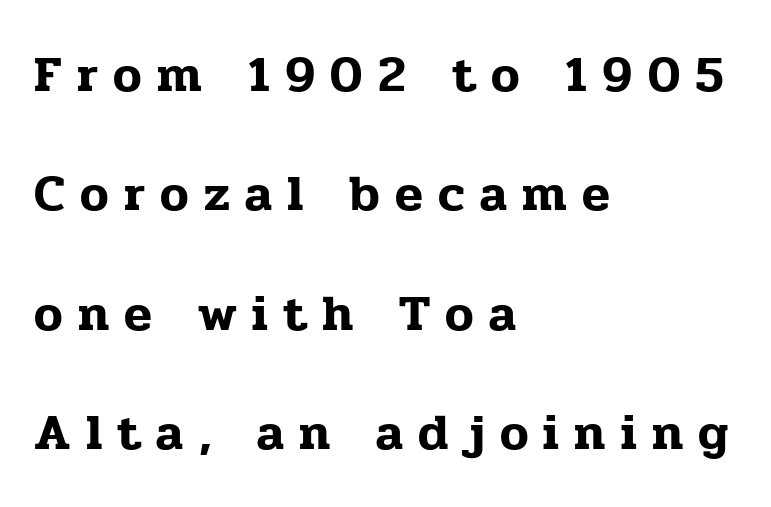
{"serif": "yes", "italic": "no", "width": "normal", "stroke_contrast": "low", "x_height": "medium", "monospaced": "no", "underline": "no", "align": "left", "line_spacing": "loose", "line_spacing_ratio": 2.34, "letter_spacing": "wide", "letter_spacing_em": 0.3, "glyph_px": 51}
